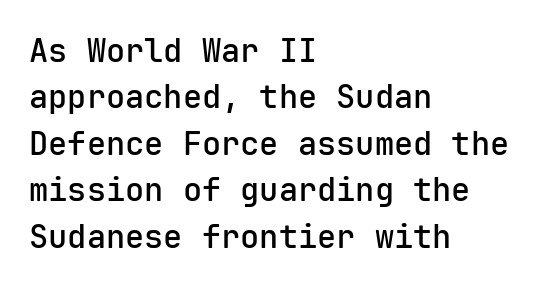
A typesetter would call this monospace, since all characters share one set width. Alignment: flush left. This sample uses plain, unmodified letter spacing. The typography opts for an upright posture over an oblique one. The characters look somewhat weighty, a semibold short of true bold.
